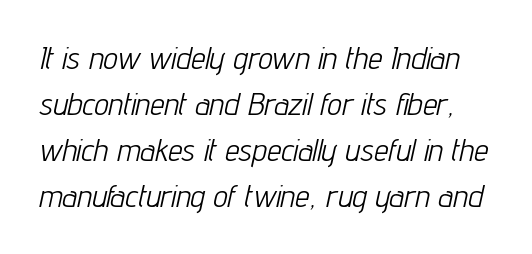
Q: Is the text bold? A: No.
Q: Is the text italic (slanted)? A: Yes, it leans right by about 12 degrees.
Q: Is the text underlined? A: No.
Q: Is the spacing between letters normal or unusually wide? A: Normal.
Q: Is the spacing between lines tight, normal or loose? A: Normal.
Q: Width (condensed, normal, or wide)? A: Condensed.
Q: Stroke contrast? A: Low.
Q: x-height? A: Medium.
Q: Monospaced? A: No.
